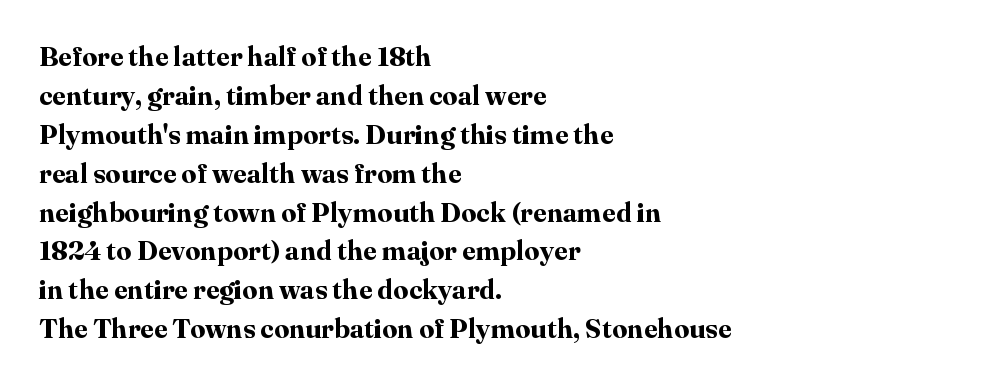
Line starts are locked; line ends wander. On the weight axis this lands at bold, roughly 700. Italic: no, the glyphs are upright roman. Glance below the letters and you will spot only blank space.
